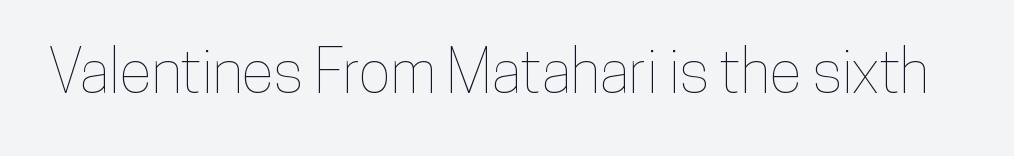
Q: Is the text italic (slanted)? A: No, it is upright.
Q: Is the text underlined? A: No.
Q: Is the spacing between letters normal or unusually wide? A: Normal.
Q: Width (condensed, normal, or wide)? A: Condensed.
Q: Stroke contrast? A: Low.
Q: x-height? A: Medium.
Q: Monospaced? A: No.
